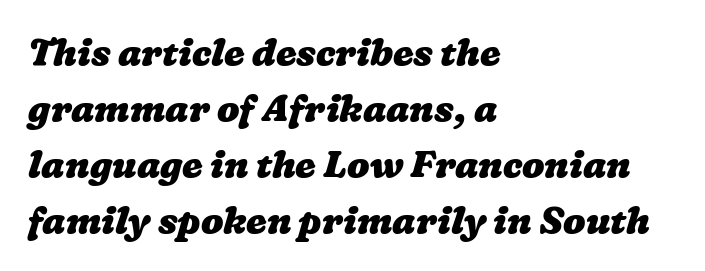
Q: Is the text bold? A: Yes.
Q: Is the text underlined? A: No.
Q: How is the paragraph aligned? A: Left-aligned.
Q: Is the spacing between letters normal or unusually wide? A: Normal.
Q: Is the spacing between lines tight, normal or loose? A: Normal.
Q: Width (condensed, normal, or wide)? A: Wide.
Q: Stroke contrast? A: Low.
Q: x-height? A: Medium.
Q: Monospaced? A: No.
